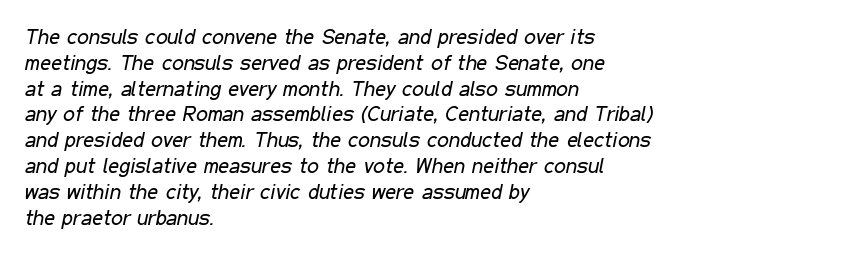
The space directly below the letters is spotless. Slanted lettering throughout. Teacher's note: observe the even left margin — that is flush-left alignment. Each stroke keeps to a modest, everyday thickness or less. A typesetter would call this zero additional tracking.
